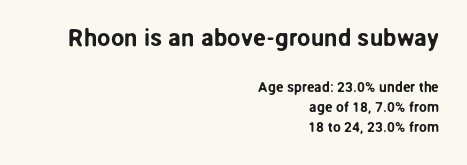
The line-height multiplier appears to be the usual default. Here the glyphs are tracked normally, forming tight word shapes. Does the copy run flush right? Yes — the right margin is perfectly even. Scale decreases going downward across the two blocks.
